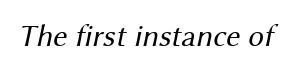
The image shows 31 px regular-weight sans-serif type; set normal letter spacing, not underlined; medium stroke contrast and a medium x-height.
